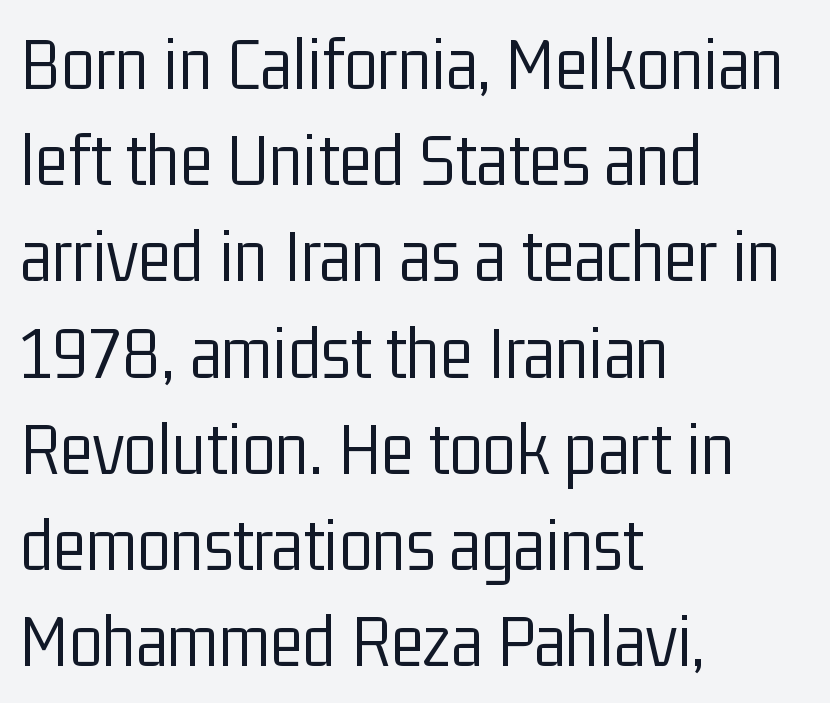
Q: Is the text bold? A: No.
Q: Is the text italic (slanted)? A: No, it is upright.
Q: Is the typeface a serif or a sans-serif typeface? A: Sans-serif.
Q: Is the text underlined? A: No.
Q: How is the paragraph aligned? A: Left-aligned.
Q: Is the spacing between letters normal or unusually wide? A: Normal.
Q: Is the spacing between lines tight, normal or loose? A: Normal.
Q: Width (condensed, normal, or wide)? A: Condensed.
Q: Stroke contrast? A: Low.
Q: x-height? A: Medium.
Q: Monospaced? A: No.
